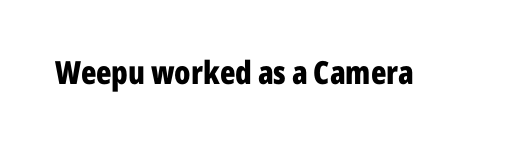
{"serif": "no", "italic": "no", "bold": "yes", "weight": "bold", "width": "condensed", "stroke_contrast": "low", "x_height": "medium", "monospaced": "no", "underline": "no", "letter_spacing": "normal", "letter_spacing_em": 0.0, "glyph_px": 32}
